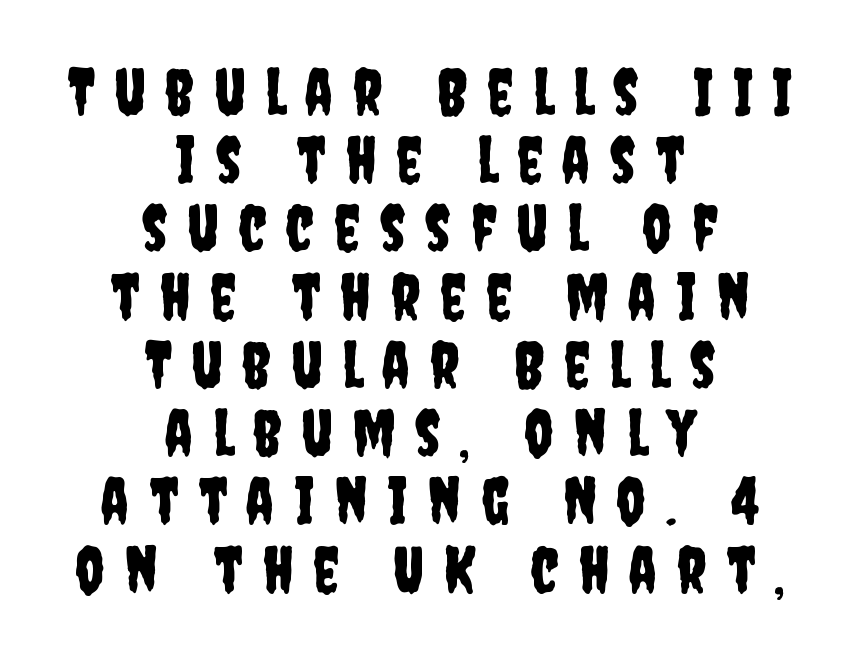
{"serif": "no", "italic": "no", "width": "condensed", "stroke_contrast": "low", "x_height": "large", "monospaced": "no", "underline": "no", "align": "center", "line_spacing": "tight", "line_spacing_ratio": 1.05, "letter_spacing": "wide", "letter_spacing_em": 0.3, "glyph_px": 65}
